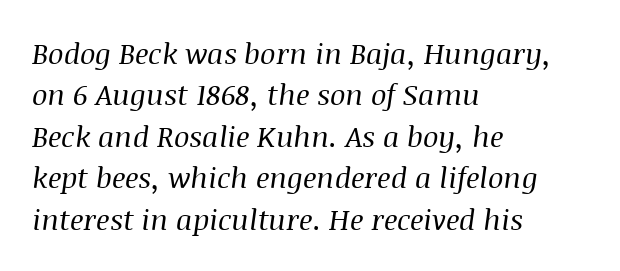
Inter-character spacing is left at the font's built-in metrics. No letter is thick-stroked: the sample isn't bold. The gap between lines stays unmarked. Note the varied advance widths — an 'i' is clearly narrower than an 'm'.
